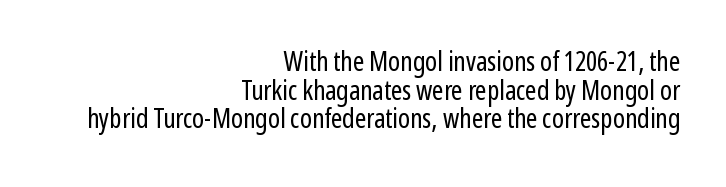
{"italic": "no", "bold": "no", "underline": "no", "align": "right", "line_spacing": "tight", "line_spacing_ratio": 1.06, "letter_spacing": "normal", "letter_spacing_em": 0.0, "glyph_px": 27}
